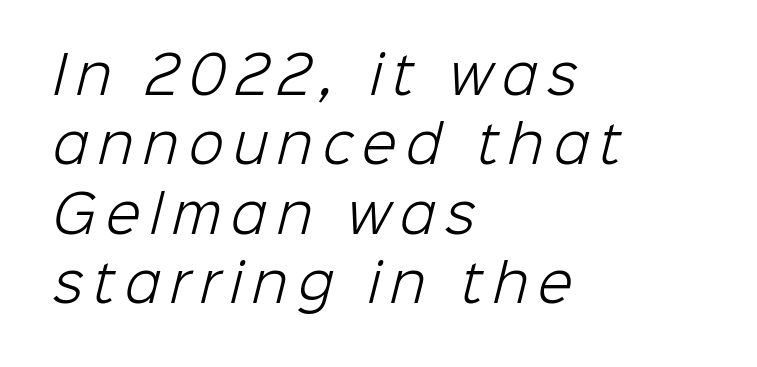
Q: Is the text bold? A: No.
Q: Is the typeface a serif or a sans-serif typeface? A: Sans-serif.
Q: Is the text underlined? A: No.
Q: How is the paragraph aligned? A: Left-aligned.
Q: Is the spacing between lines tight, normal or loose? A: Normal.
Q: Width (condensed, normal, or wide)? A: Normal.
Q: Stroke contrast? A: Low.
Q: x-height? A: Medium.
Q: Monospaced? A: No.
